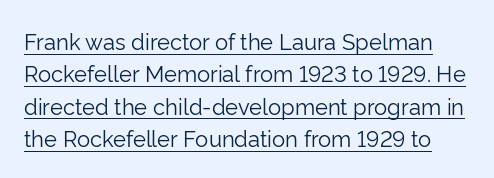
The image shows 22 px text type, upright; set normal line spacing (1.47x), normal letter spacing, underlined.
